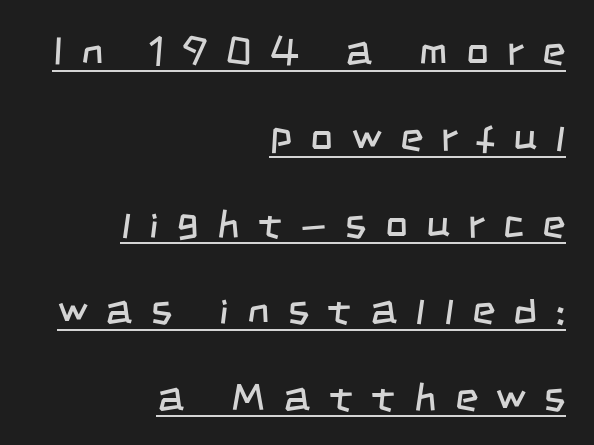
Q: Is the text bold? A: No.
Q: Is the typeface a serif or a sans-serif typeface? A: Sans-serif.
Q: Is the text underlined? A: Yes.
Q: How is the paragraph aligned? A: Right-aligned.
Q: Is the spacing between letters normal or unusually wide? A: Unusually wide.
Q: Is the spacing between lines tight, normal or loose? A: Loose.
Q: Width (condensed, normal, or wide)? A: Condensed.
Q: Stroke contrast? A: Low.
Q: x-height? A: Large.
Q: Monospaced? A: No.
